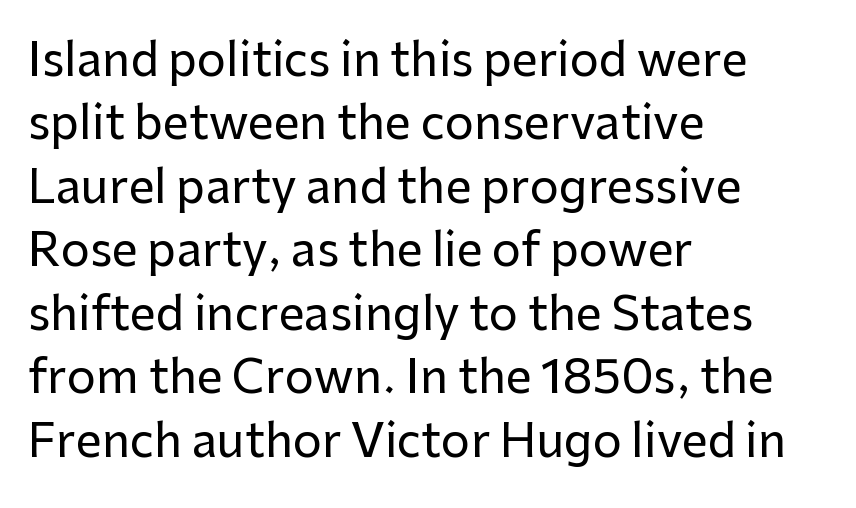
The typeface chosen for these lines omits serifs. Teacher's note: observe the even left margin — that is flush-left alignment. Note the varied advance widths — an 'i' is clearly narrower than an 'm'. Designer's note — italics off, roman on. Reading down the column, the eye jumps a familiar distance to each next line. Glance below the letters and you will spot only blank space.
